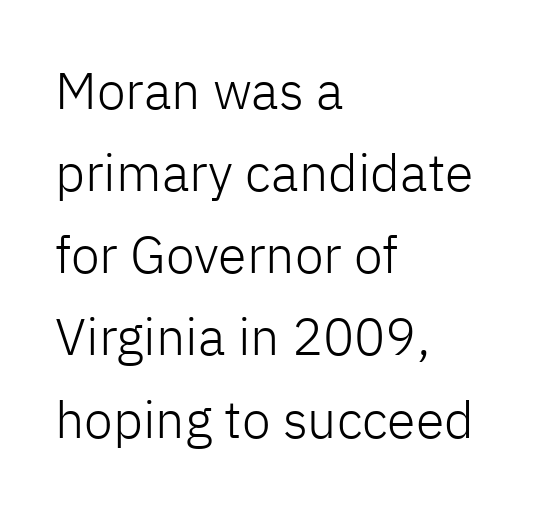
{"serif": "no", "italic": "no", "bold": "no", "weight": "light", "width": "normal", "stroke_contrast": "low", "x_height": "medium", "monospaced": "no", "underline": "no", "align": "left", "line_spacing": "normal", "line_spacing_ratio": 1.58, "letter_spacing": "normal", "letter_spacing_em": 0.0, "glyph_px": 52}
